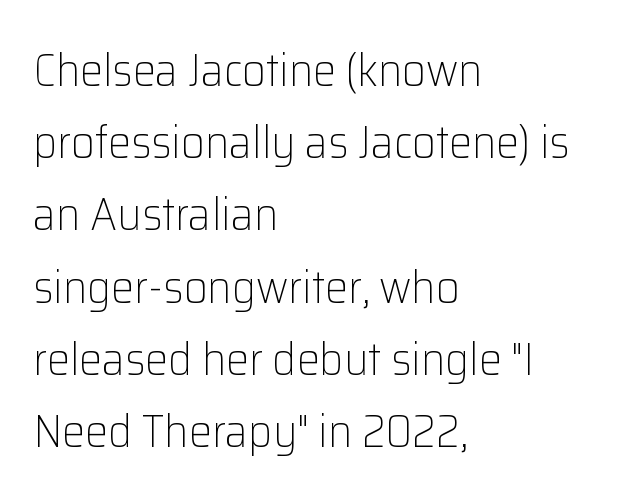
Here the designer chose a conventional face with non-uniform glyph widths. The rows are spaced the way most documents space them. Honestly, there is no underline to notice here at all. Is this a sans? Yes — the strokes have no serifs.
